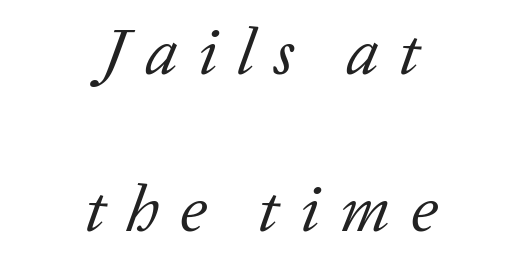
The image shows 66 px regular-weight serif type, italic (leaning right); set centered, loose line spacing (2.38x), unusually wide letter spacing (+0.3 em), not underlined; low stroke contrast and a medium x-height.
